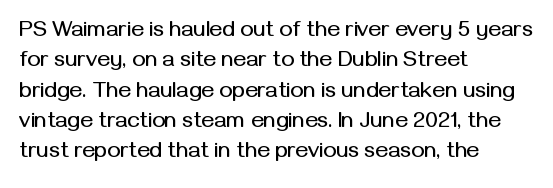
{"italic": "no", "underline": "no", "align": "left", "line_spacing": "normal", "line_spacing_ratio": 1.38, "letter_spacing": "normal", "letter_spacing_em": 0.0, "glyph_px": 22}
